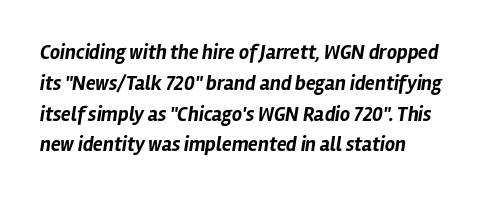
{"italic": "yes", "lean": "right", "slant_degrees": 12, "bold": "yes", "underline": "no", "align": "left", "line_spacing": "normal", "line_spacing_ratio": 1.54, "letter_spacing": "normal", "letter_spacing_em": 0.0, "glyph_px": 20}
